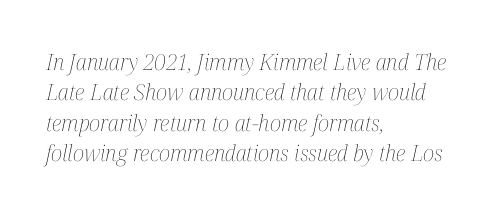
{"italic": "yes", "lean": "right", "slant_degrees": 12, "bold": "no", "underline": "no", "align": "left", "line_spacing": "normal", "line_spacing_ratio": 1.38, "letter_spacing": "normal", "letter_spacing_em": 0.0, "glyph_px": 22}
